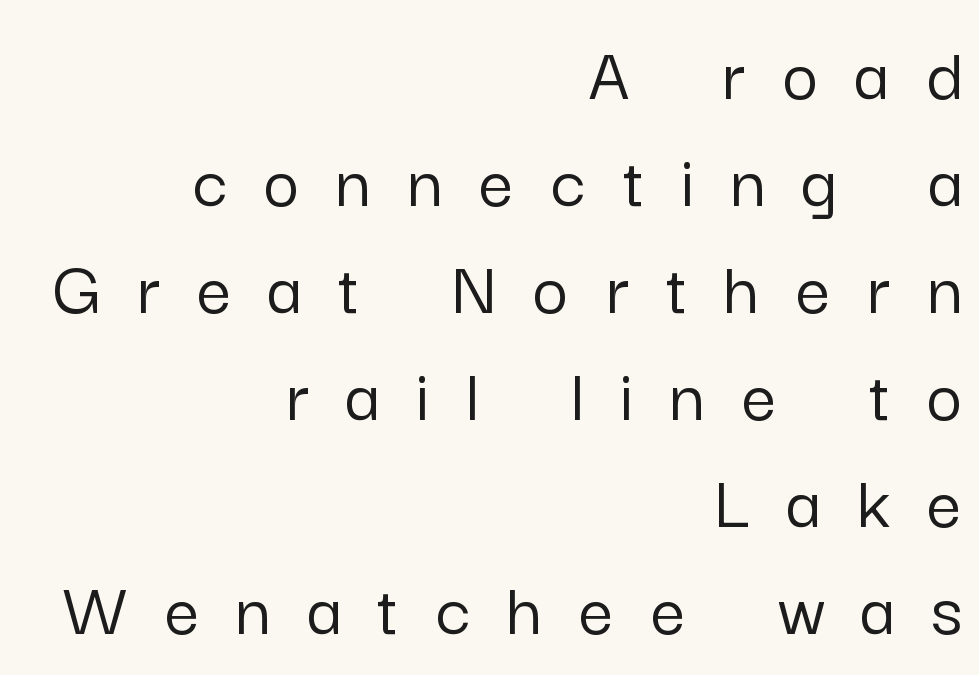
{"serif": "no", "italic": "no", "width": "normal", "stroke_contrast": "low", "x_height": "medium", "monospaced": "no", "underline": "no", "align": "right", "line_spacing": "normal", "line_spacing_ratio": 1.39, "letter_spacing": "wide", "letter_spacing_em": 0.48, "glyph_px": 77}
